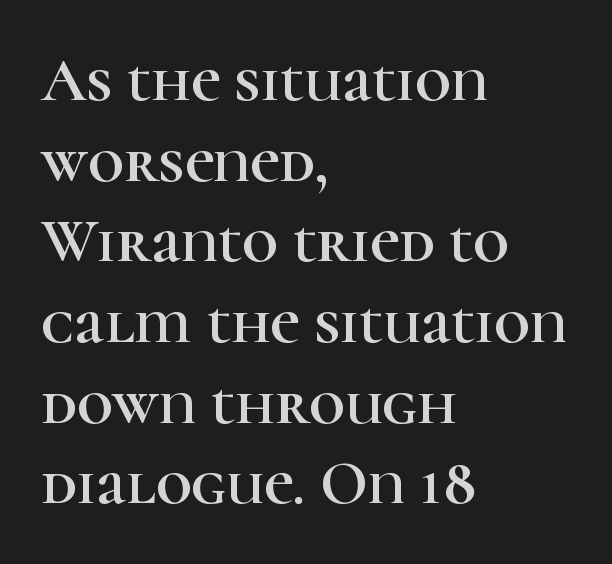
{"serif": "yes", "italic": "no", "width": "normal", "stroke_contrast": "high", "x_height": "medium", "monospaced": "no", "underline": "no", "align": "left", "line_spacing": "normal", "line_spacing_ratio": 1.28, "letter_spacing": "normal", "letter_spacing_em": 0.0, "glyph_px": 63}
